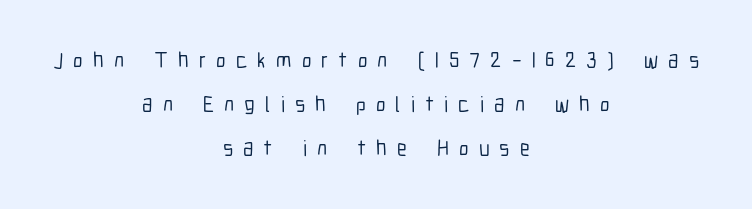
{"italic": "no", "underline": "no", "align": "center", "line_spacing": "loose", "line_spacing_ratio": 1.99, "letter_spacing": "wide", "letter_spacing_em": 0.46, "glyph_px": 22}
